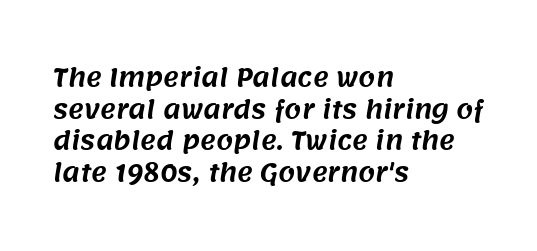
The image shows 24 px text type; set left-aligned, normal line spacing (1.32x), normal letter spacing, not underlined.
